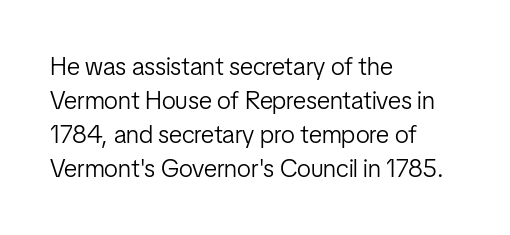
A normal amount of white space separates one row of letters from the next. Honestly, the letter spacing is just normal — you wouldn't notice it. The font's upright variant was chosen for this text. Is this a heavy cut? Hardly; it is regular or lighter. Caption: multi-line text, flush left, ragged right.
